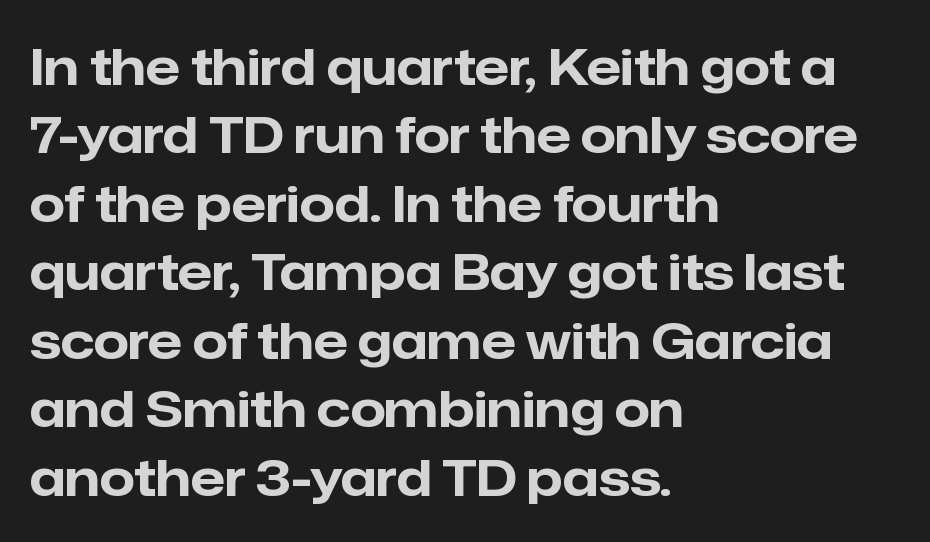
{"serif": "no", "italic": "no", "bold": "yes", "weight": "bold", "width": "normal", "stroke_contrast": "low", "x_height": "medium", "monospaced": "no", "underline": "no", "align": "left", "line_spacing": "normal", "line_spacing_ratio": 1.37, "letter_spacing": "normal", "letter_spacing_em": 0.0, "glyph_px": 50}
